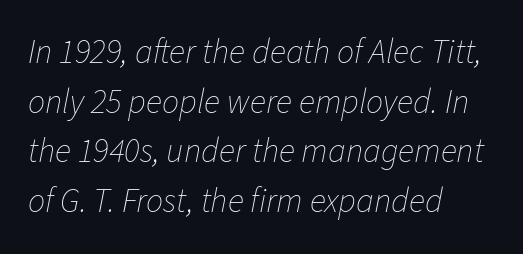
The image shows 34 px thin type, italic (leaning right); set left-aligned, normal line spacing (1.46x), normal letter spacing, not underlined; low stroke contrast and a medium x-height.
